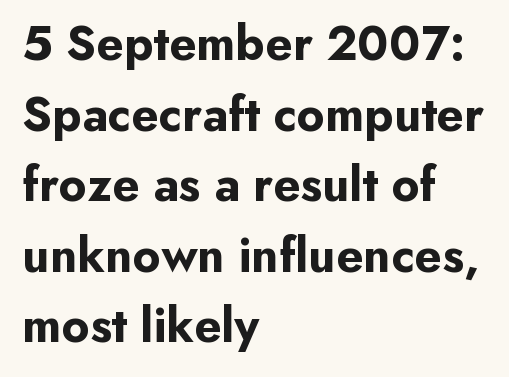
The image shows 49 px bold sans-serif type, upright; set left-aligned, normal line spacing (1.44x), normal letter spacing, not underlined; low stroke contrast and a small x-height.
